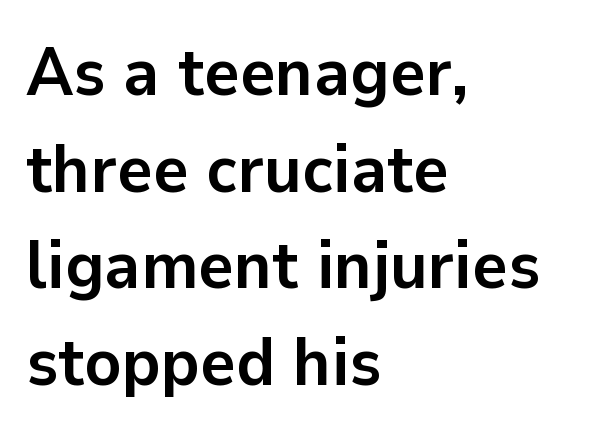
{"serif": "no", "italic": "no", "bold": "yes", "weight": "semibold", "width": "normal", "stroke_contrast": "low", "x_height": "medium", "monospaced": "no", "underline": "no", "align": "left", "line_spacing": "normal", "line_spacing_ratio": 1.42, "letter_spacing": "normal", "letter_spacing_em": 0.0, "glyph_px": 68}
